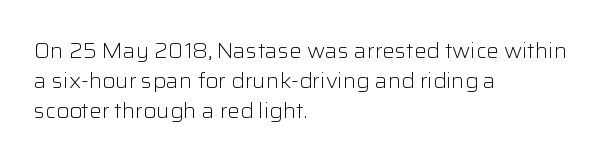
The image shows 21 px text type, upright; set left-aligned, normal line spacing (1.43x), normal letter spacing, not underlined.
